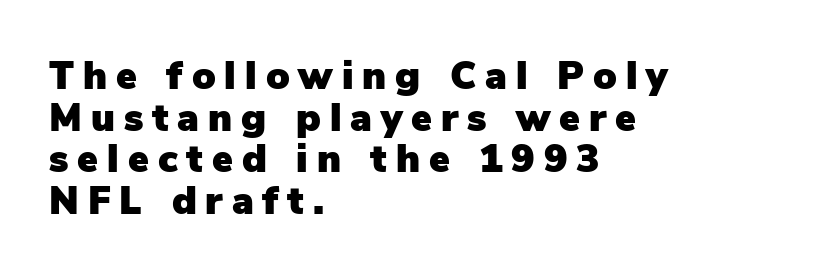
The glyphs are unaccompanied by any horizontal stroke below them. Leading is clearly below the norm, producing a dense column. A typesetter would mark this as roman, not italic. The characters display no serif detailing; their extremities are plain. A student would call this left alignment; a typographer would say flush left, rag right.
